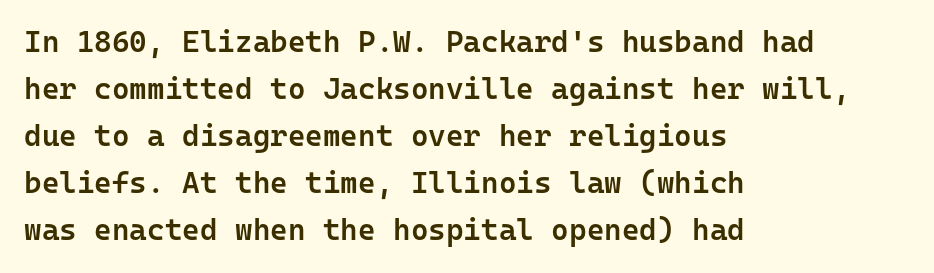
Q: Is the text bold? A: Semi-bold.
Q: Is the text italic (slanted)? A: No, it is upright.
Q: Is the typeface a serif or a sans-serif typeface? A: Sans-serif.
Q: Is the text underlined? A: No.
Q: How is the paragraph aligned? A: Left-aligned.
Q: Is the spacing between letters normal or unusually wide? A: Normal.
Q: Is the spacing between lines tight, normal or loose? A: Normal.
Q: Width (condensed, normal, or wide)? A: Normal.
Q: Stroke contrast? A: Low.
Q: x-height? A: Medium.
Q: Monospaced? A: Yes.
